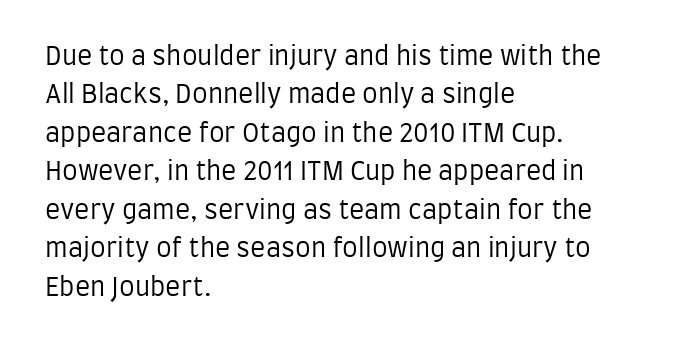
{"italic": "no", "bold": "no", "underline": "no", "align": "left", "line_spacing": "normal", "line_spacing_ratio": 1.54, "letter_spacing": "normal", "letter_spacing_em": 0.0, "glyph_px": 25}
